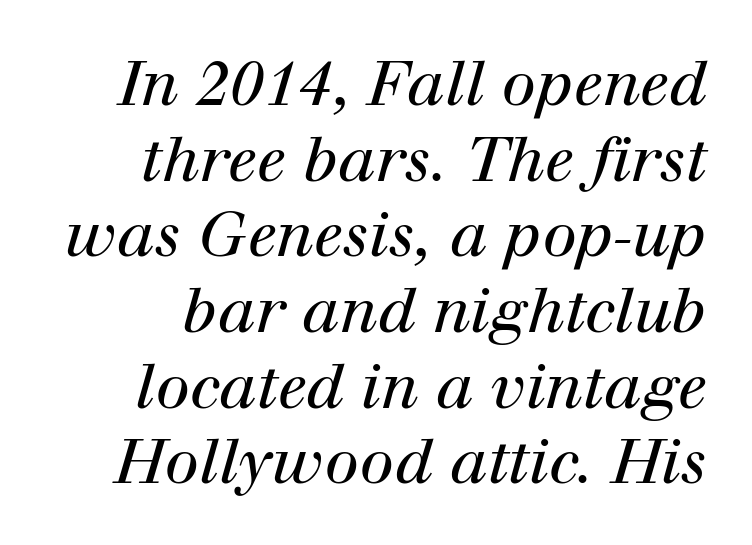
{"serif": "yes", "italic": "yes", "lean": "right", "slant_degrees": 12, "bold": "no", "weight": "regular", "width": "normal", "stroke_contrast": "high", "x_height": "medium", "monospaced": "no", "underline": "no", "line_spacing_ratio": 1.22, "letter_spacing": "normal", "letter_spacing_em": 0.0, "glyph_px": 62}
